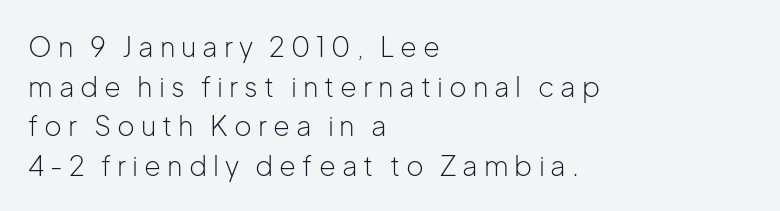
The image shows 27 px text type, upright; set left-aligned, normal line spacing (1.47x), unusually wide letter spacing (+0.22 em), not underlined.
